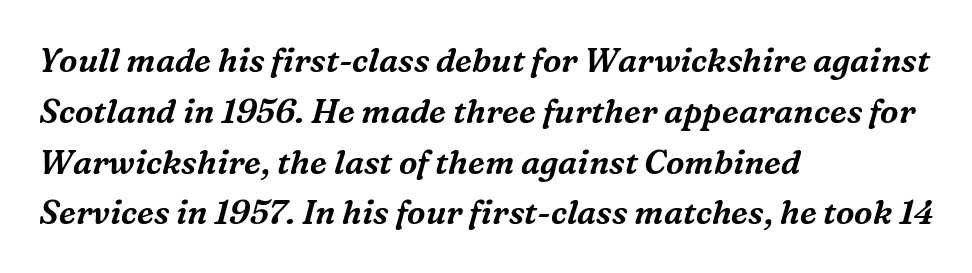
Q: Is the text italic (slanted)? A: Yes, it leans right by about 16 degrees.
Q: Is the typeface a serif or a sans-serif typeface? A: Serif.
Q: Is the text underlined? A: No.
Q: How is the paragraph aligned? A: Left-aligned.
Q: Is the spacing between letters normal or unusually wide? A: Normal.
Q: Is the spacing between lines tight, normal or loose? A: Normal.
Q: Width (condensed, normal, or wide)? A: Normal.
Q: Stroke contrast? A: Medium.
Q: x-height? A: Medium.
Q: Monospaced? A: No.
